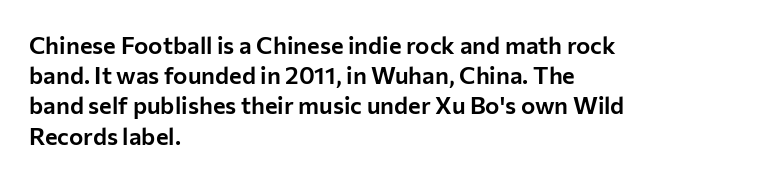
Leading: standard. Ascenders rise straight up at ninety degrees. The text block is weighted toward the left margin, trailing off unevenly rightward. Default kerning and tracking; the words read as compact shapes. Underlining? Definitely not there.
